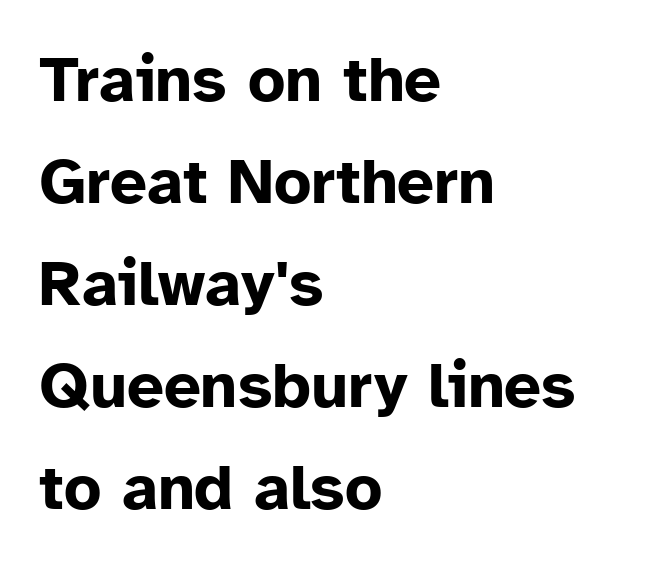
The strokes are fattened all the way to bold. Every row of glyphs begins at an identical x-position on the left. Ascenders rise straight up at ninety degrees. The characters display no serif detailing; their extremities are plain. Has an underline been added? It has not. The rows are spaced the way most documents space them.
